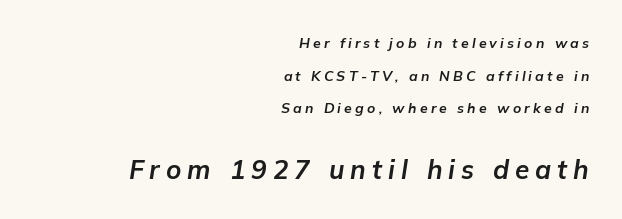
{"italic": "yes", "lean": "right", "slant_degrees": 9, "bold": "yes", "underline": "no", "align": "right", "line_spacing": "loose", "line_spacing_ratio": 2.33, "letter_spacing": "wide", "letter_spacing_em": 0.23, "larger_block": "second", "size_ratio": 1.86, "glyph_px": 26}
